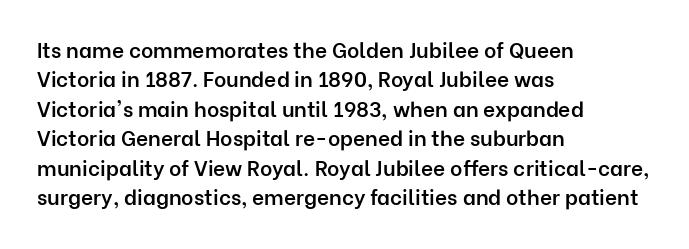
The space between consecutive lines is moderate. Its strokes are somewhat broadened, the hallmark of semibold type. Tracking value appears to be zero — textbook default spacing. These lines are set flush left with a ragged right edge. Underlining? Definitely not there. If you drew a line through each stem, it would be perfectly vertical.
